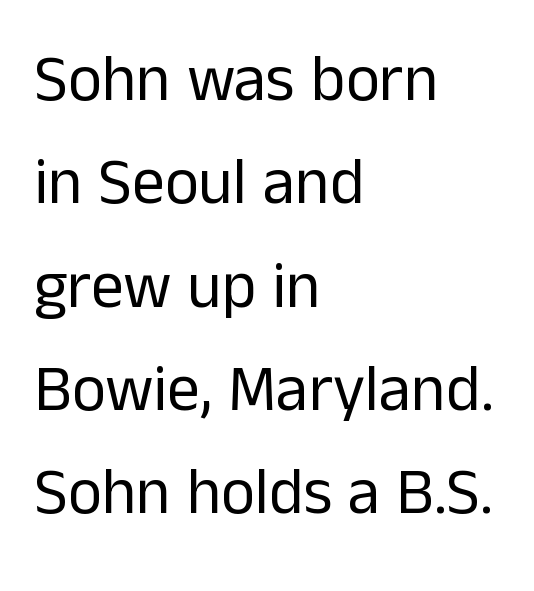
{"serif": "no", "italic": "no", "bold": "no", "weight": "regular", "width": "normal", "stroke_contrast": "low", "x_height": "medium", "monospaced": "no", "underline": "no", "align": "left", "line_spacing": "normal", "line_spacing_ratio": 1.59, "letter_spacing": "normal", "letter_spacing_em": 0.0, "glyph_px": 65}
